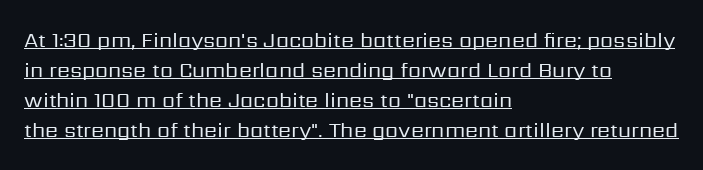
Q: Is the text bold? A: No.
Q: Is the text italic (slanted)? A: No, it is upright.
Q: Is the text underlined? A: Yes.
Q: How is the paragraph aligned? A: Left-aligned.
Q: Is the spacing between letters normal or unusually wide? A: Normal.
Q: Is the spacing between lines tight, normal or loose? A: Normal.
